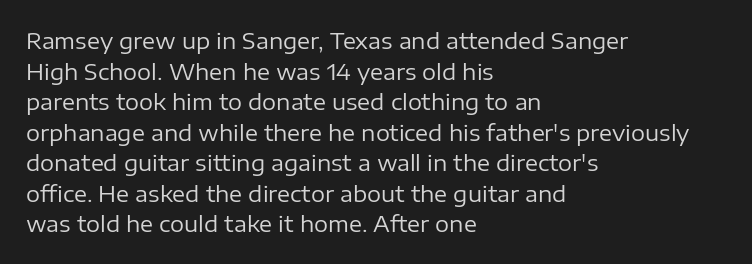
Here the glyphs are tracked normally, forming tight word shapes. This sample keeps an unexceptional amount of space between lines. Every character sits straight up, as roman type does. Each stroke keeps to a modest, everyday thickness or less. This rendering uses left alignment, leaving the right contour irregular. Descenders are the only things crossing below the line.
